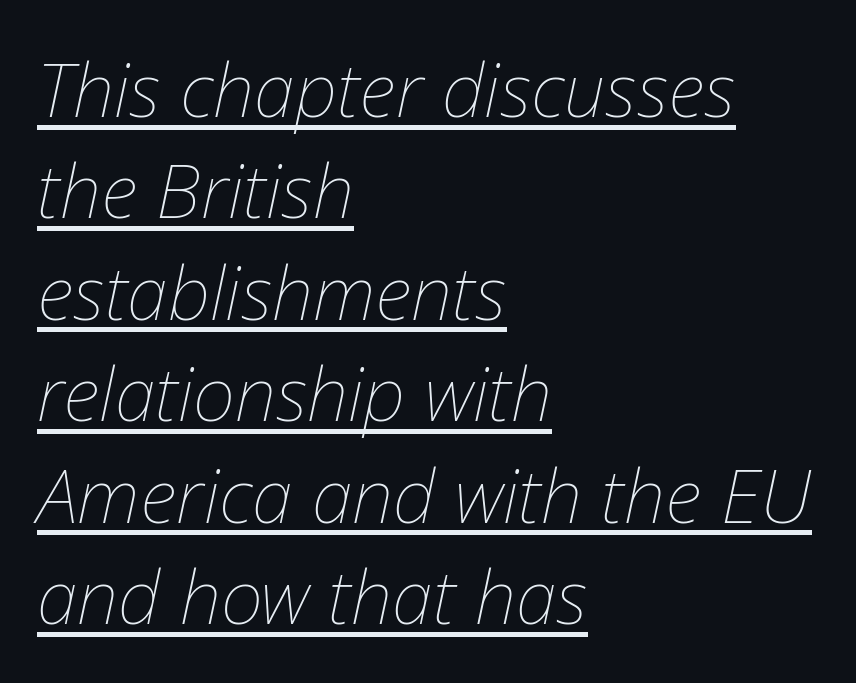
The image shows 74 px thin type, italic (leaning right); set left-aligned, normal line spacing (1.37x), normal letter spacing, underlined; low stroke contrast and a medium x-height.
